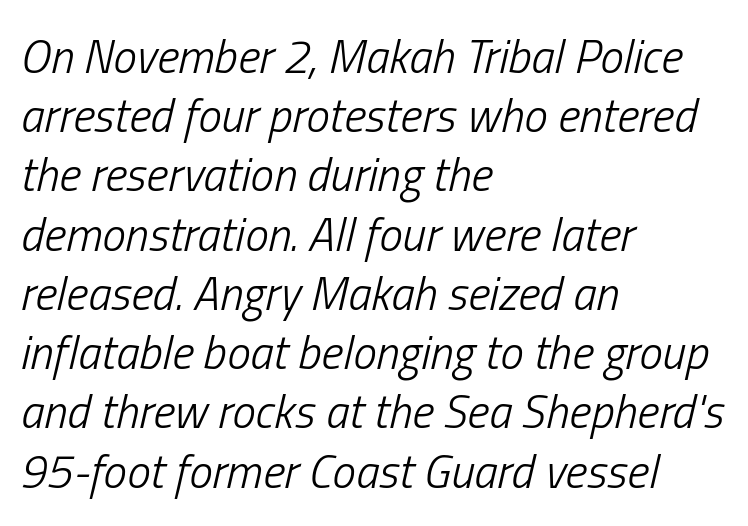
{"italic": "yes", "lean": "right", "slant_degrees": 13, "bold": "no", "weight": "light", "width": "condensed", "stroke_contrast": "low", "x_height": "medium", "monospaced": "no", "underline": "no", "align": "left", "line_spacing": "normal", "line_spacing_ratio": 1.26, "letter_spacing": "normal", "letter_spacing_em": 0.0, "glyph_px": 47}
